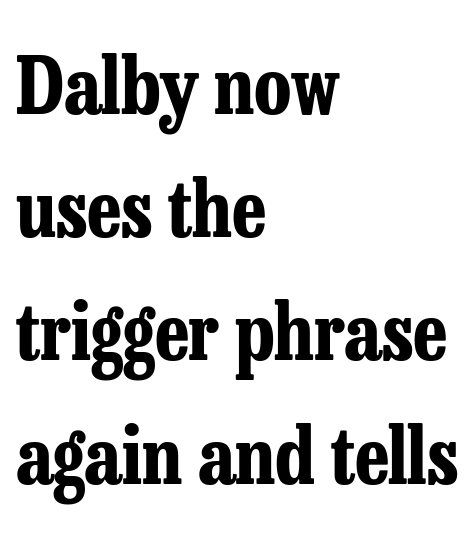
The rendering uses natural spacing where letterforms have individual widths. Leading: standard. The font family rendered here belongs to the serif group. The rendering keeps characters at their native spacing.
